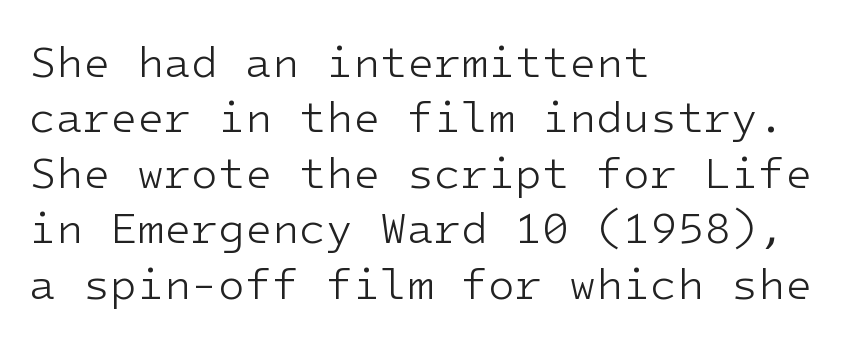
In CSS terms this would be text-align: left. Regular leading. The face used here is a sans, in the tradition of grotesques and geometrics. The specimen omits any rule beneath the text block's lines.
